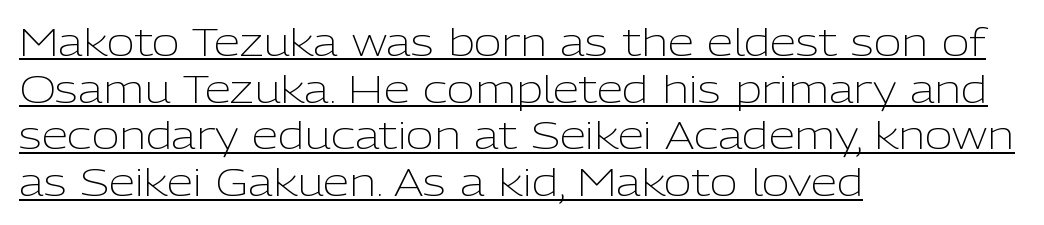
Underline: present. Looks like regular typesetting: each glyph gets only the width it needs. The lettering stays uniformly vertical, giving the passage a roman look. The paragraph shown leans on its left margin. The face used here is rendered with its standard letterfit.
